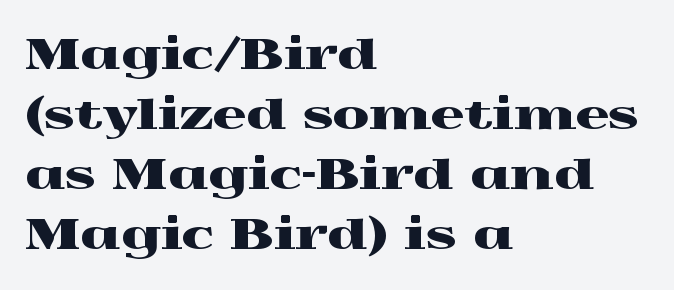
{"serif": "yes", "italic": "no", "width": "wide", "x_height": "medium", "monospaced": "no", "underline": "no", "align": "left", "line_spacing": "normal", "line_spacing_ratio": 1.43, "letter_spacing": "normal", "letter_spacing_em": 0.0, "glyph_px": 42}
